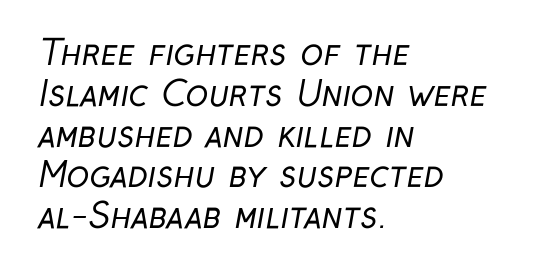
{"serif": "no", "bold": "no", "weight": "regular", "width": "condensed", "stroke_contrast": "low", "x_height": "medium", "monospaced": "no", "underline": "no", "align": "left", "line_spacing_ratio": 1.2, "letter_spacing": "normal", "letter_spacing_em": 0.0, "glyph_px": 34}
